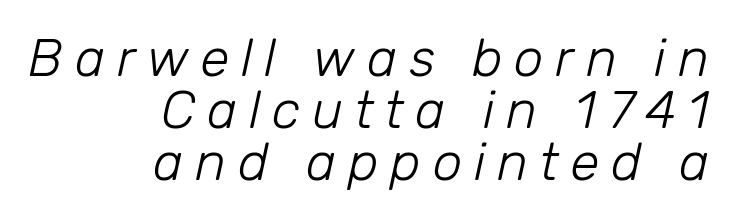
{"italic": "yes", "lean": "right", "slant_degrees": 12, "bold": "no", "weight": "light", "width": "normal", "stroke_contrast": "low", "x_height": "medium", "monospaced": "no", "underline": "no", "align": "right", "line_spacing": "tight", "line_spacing_ratio": 0.98, "letter_spacing": "wide", "letter_spacing_em": 0.22, "glyph_px": 53}
